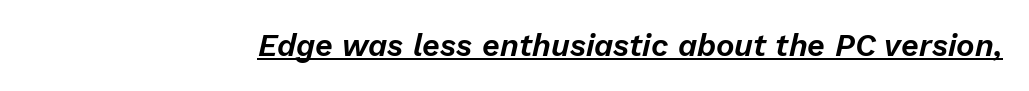
Here the designer chose a conventional face with non-uniform glyph widths. Tall strokes in this sample are angled rather than plumb. Spacing between characters is what you'd get straight out of the box. Looks like someone drew a line under every word here.
